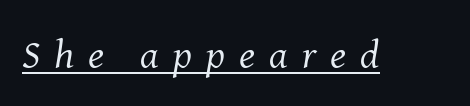
The image shows 41 px regular-weight serif type, italic (leaning right); set unusually wide letter spacing (+0.34 em), underlined; medium stroke contrast and a medium x-height.
